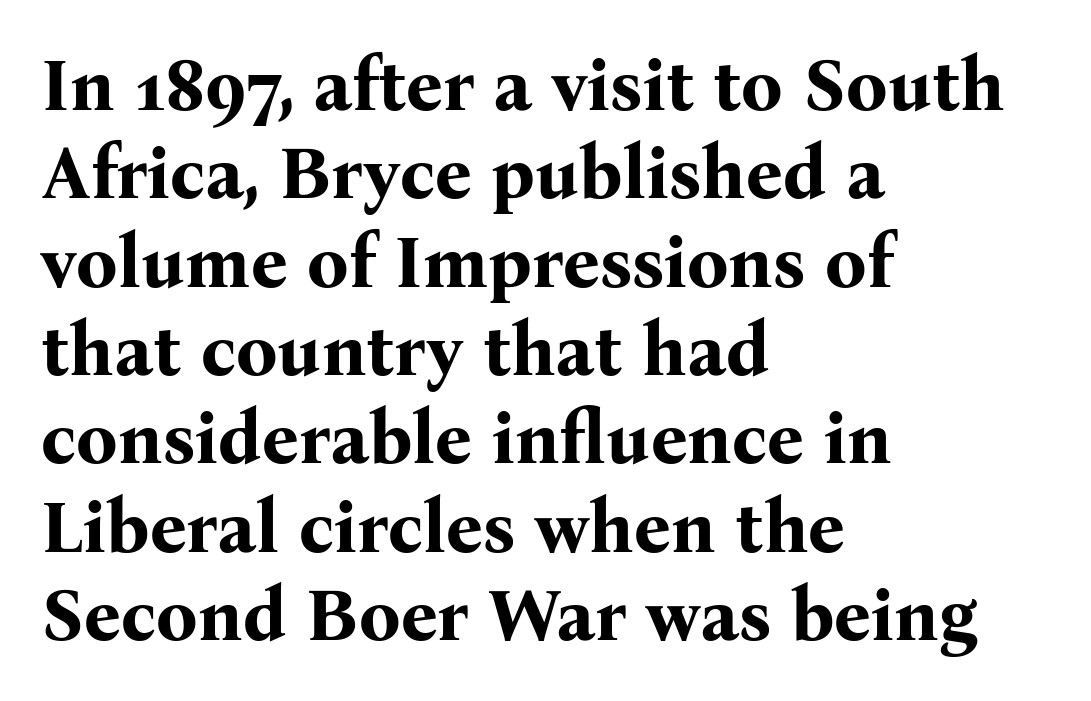
The area under the type is left untouched. Upright lettering throughout. Proportional: the letters do not fall into vertical columns. Every letter is thick-stroked: bold, no question. Each word holds together tightly as a unit, with standard inter-letter gaps.
